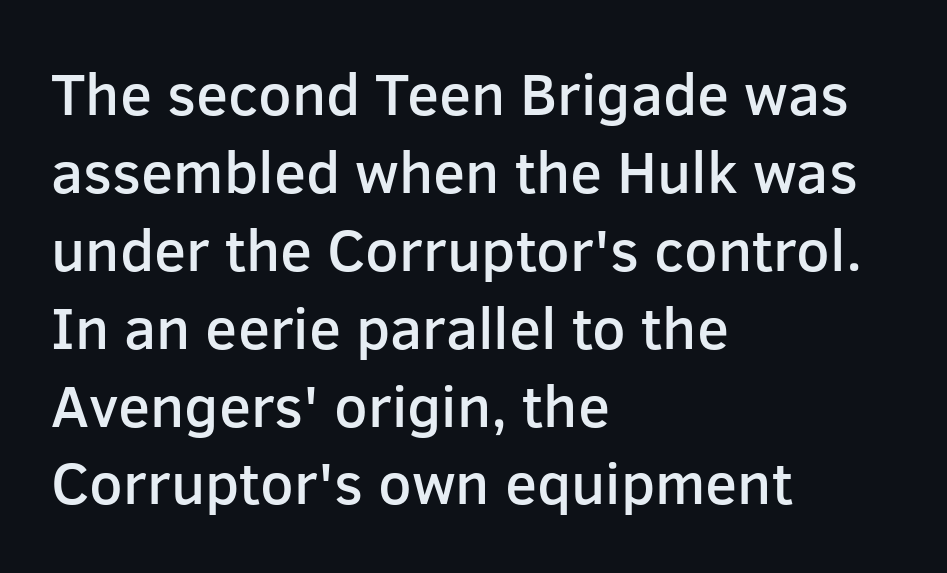
Q: Is the text bold? A: Semi-bold.
Q: Is the text italic (slanted)? A: No, it is upright.
Q: Is the typeface a serif or a sans-serif typeface? A: Sans-serif.
Q: Is the text underlined? A: No.
Q: How is the paragraph aligned? A: Left-aligned.
Q: Is the spacing between letters normal or unusually wide? A: Normal.
Q: Is the spacing between lines tight, normal or loose? A: Normal.
Q: Width (condensed, normal, or wide)? A: Normal.
Q: Stroke contrast? A: Low.
Q: x-height? A: Medium.
Q: Monospaced? A: No.
